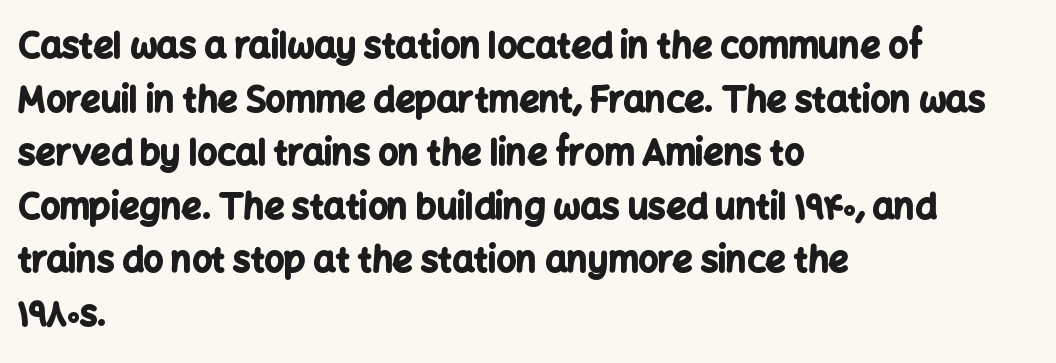
Each new line begins a customary step beneath the previous one. Ordinary non-slanted type is in use. Heavy, bold letterforms. Short and long lines alike share a common starting point at left. Descenders are the only things crossing below the line.
